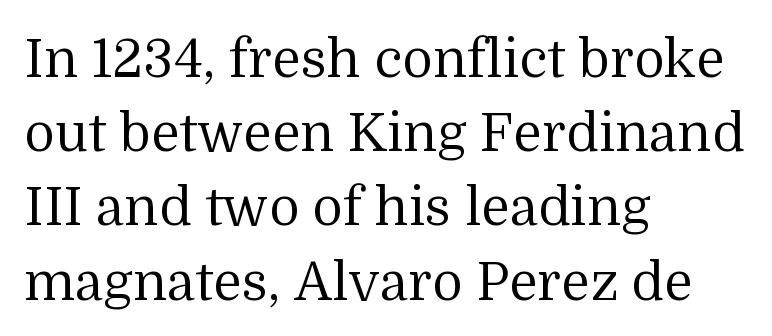
{"serif": "yes", "italic": "no", "bold": "no", "weight": "regular", "width": "normal", "stroke_contrast": "medium", "x_height": "medium", "monospaced": "no", "underline": "no", "align": "left", "line_spacing": "normal", "line_spacing_ratio": 1.4, "letter_spacing": "normal", "letter_spacing_em": 0.0, "glyph_px": 53}
